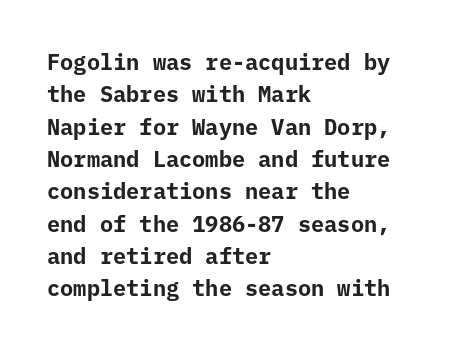
Q: Is the text bold? A: Yes.
Q: Is the text italic (slanted)? A: No, it is upright.
Q: Is the text underlined? A: No.
Q: How is the paragraph aligned? A: Left-aligned.
Q: Is the spacing between letters normal or unusually wide? A: Normal.
Q: Is the spacing between lines tight, normal or loose? A: Normal.
